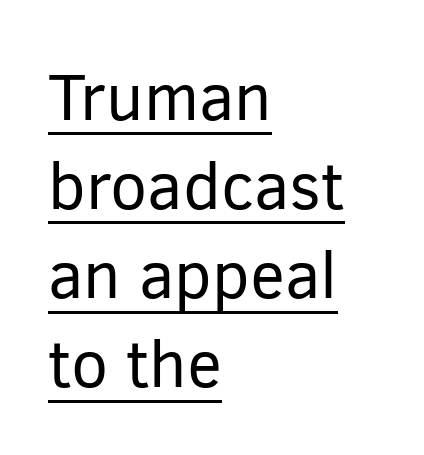
Compared with typical paragraphs, the rows here are spaced about the same. Is this a fixed-width face? No — the glyphs have proportional, varying widths. This rendering leaves character spacing at its baseline value. Posture: vertical. This sample uses a sans-serif face. Emphasis is given by a line drawn under the lettering.
